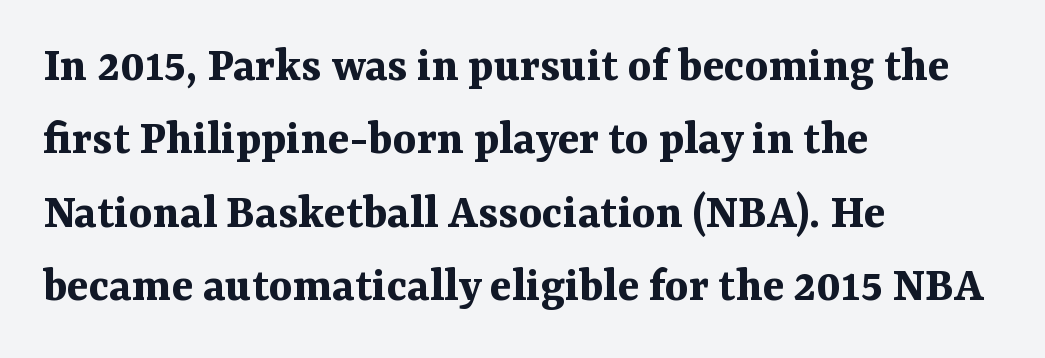
Vertical spacing — default. You'd pick this weight for a headline — it's a proper bold. The lines in this sample share a left origin and differ only in where they stop. The horizontal fit of the characters is conventional and even. Character widths vary here, with narrow letters taking less room than wide ones. Clear beneath every line of the passage.
